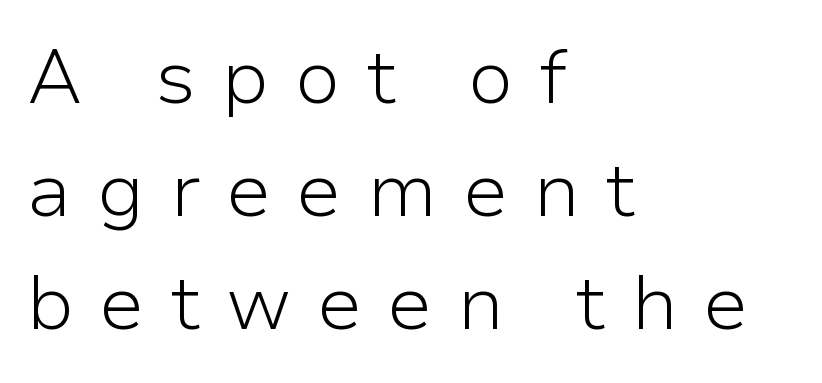
Q: Is the text bold? A: No.
Q: Is the text italic (slanted)? A: No, it is upright.
Q: Is the typeface a serif or a sans-serif typeface? A: Sans-serif.
Q: Is the text underlined? A: No.
Q: How is the paragraph aligned? A: Left-aligned.
Q: Is the spacing between letters normal or unusually wide? A: Unusually wide.
Q: Is the spacing between lines tight, normal or loose? A: Normal.
Q: Width (condensed, normal, or wide)? A: Normal.
Q: Stroke contrast? A: Low.
Q: x-height? A: Medium.
Q: Monospaced? A: No.
